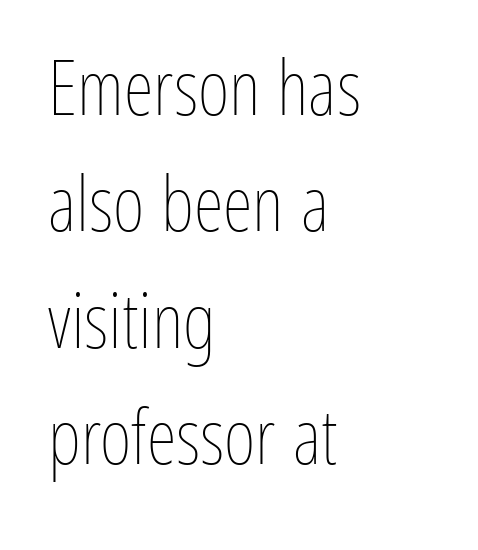
Q: Is the text bold? A: No.
Q: Is the text italic (slanted)? A: No, it is upright.
Q: Is the text underlined? A: No.
Q: How is the paragraph aligned? A: Left-aligned.
Q: Is the spacing between letters normal or unusually wide? A: Normal.
Q: Is the spacing between lines tight, normal or loose? A: Normal.
Q: Width (condensed, normal, or wide)? A: Condensed.
Q: Stroke contrast? A: Low.
Q: x-height? A: Medium.
Q: Monospaced? A: No.
